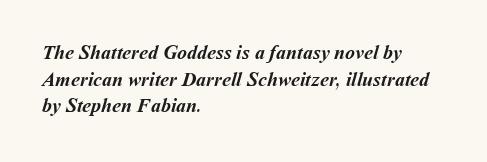
Q: Is the text bold? A: Yes.
Q: Is the text underlined? A: No.
Q: How is the paragraph aligned? A: Left-aligned.
Q: Is the spacing between letters normal or unusually wide? A: Normal.
Q: Is the spacing between lines tight, normal or loose? A: Normal.
